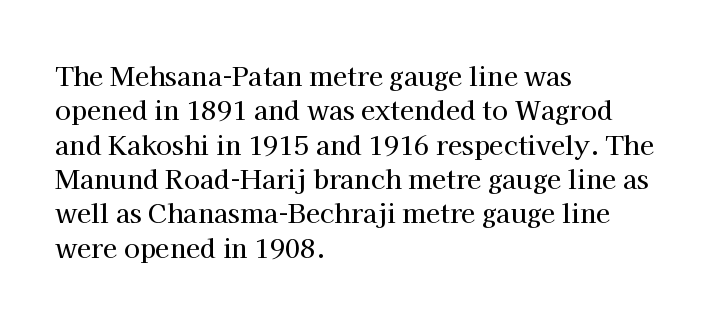
Q: Is the text italic (slanted)? A: No, it is upright.
Q: Is the text underlined? A: No.
Q: How is the paragraph aligned? A: Left-aligned.
Q: Is the spacing between letters normal or unusually wide? A: Normal.
Q: Is the spacing between lines tight, normal or loose? A: Normal.
